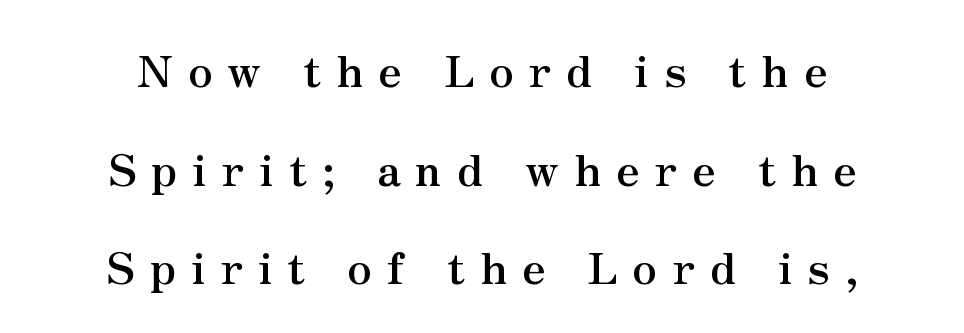
{"serif": "yes", "italic": "no", "bold": "yes", "weight": "semibold", "width": "normal", "stroke_contrast": "medium", "x_height": "small", "monospaced": "no", "underline": "no", "align": "center", "line_spacing": "loose", "line_spacing_ratio": 2.24, "letter_spacing": "wide", "letter_spacing_em": 0.34, "glyph_px": 44}
